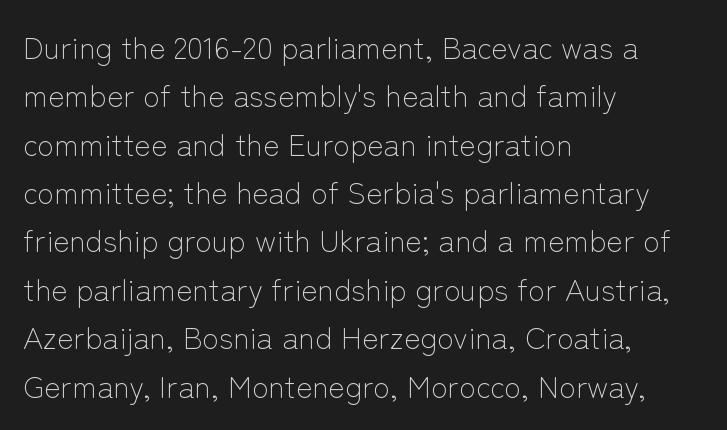
Q: Is the text bold? A: No.
Q: Is the text italic (slanted)? A: No, it is upright.
Q: Is the typeface a serif or a sans-serif typeface? A: Sans-serif.
Q: Is the text underlined? A: No.
Q: How is the paragraph aligned? A: Left-aligned.
Q: Is the spacing between letters normal or unusually wide? A: Normal.
Q: Is the spacing between lines tight, normal or loose? A: Normal.
Q: Width (condensed, normal, or wide)? A: Normal.
Q: Stroke contrast? A: Low.
Q: x-height? A: Medium.
Q: Monospaced? A: No.
